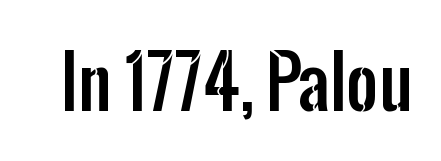
The image shows 70 px condensed sans-serif type, upright; set normal letter spacing, not underlined; low stroke contrast and a medium x-height.
